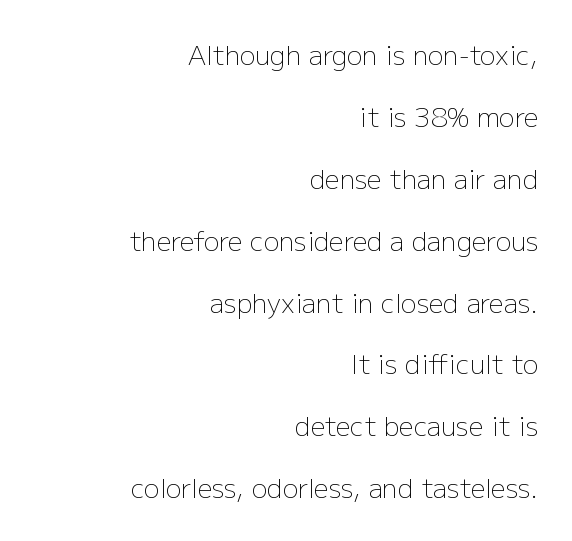
The image shows 26 px text type, upright; set right-aligned, loose line spacing (2.38x), normal letter spacing, not underlined.
